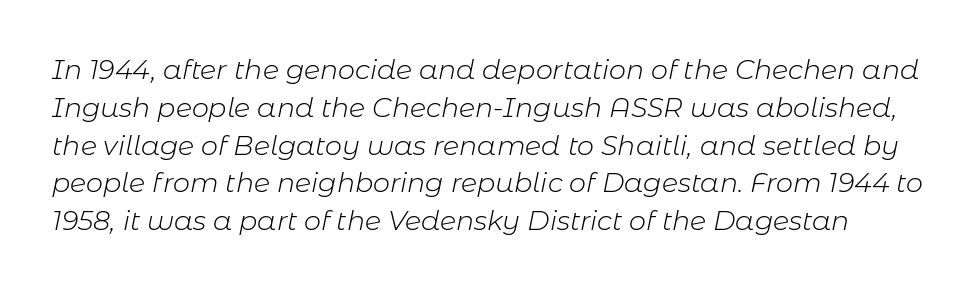
How are the letters spaced? Ordinarily, with no added tracking. The specimen reads as italic at a glance. Each row of text sits above clean, open space. Weight: in the light-to-regular range.
